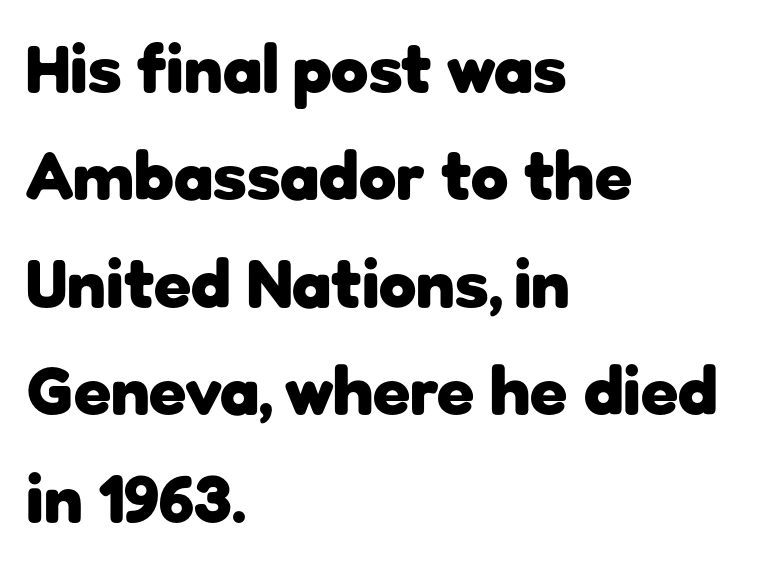
Each letter keeps its own natural width here, so spacing adapts to shape. Evenly set lines give the paragraph a standard silhouette. Between one letter and the next there's only the usual sliver of space. Chunky letters — that's bold for sure. Notice how the passage keeps a crisp vertical edge on the left only. Do the letters lean? They stand straight.
